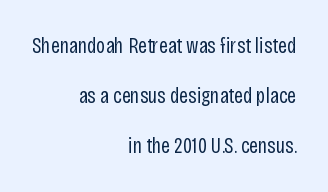
{"italic": "no", "bold": "no", "underline": "no", "align": "right", "line_spacing": "loose", "line_spacing_ratio": 2.28, "letter_spacing": "normal", "letter_spacing_em": 0.0, "glyph_px": 22}
